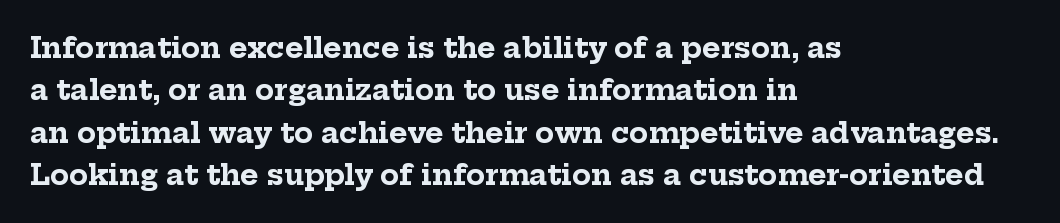
Q: Is the text bold? A: Yes.
Q: Is the text italic (slanted)? A: No, it is upright.
Q: Is the typeface a serif or a sans-serif typeface? A: Serif.
Q: Is the text underlined? A: No.
Q: How is the paragraph aligned? A: Left-aligned.
Q: Is the spacing between letters normal or unusually wide? A: Normal.
Q: Is the spacing between lines tight, normal or loose? A: Normal.
Q: Width (condensed, normal, or wide)? A: Normal.
Q: Stroke contrast? A: Low.
Q: x-height? A: Medium.
Q: Monospaced? A: No.
